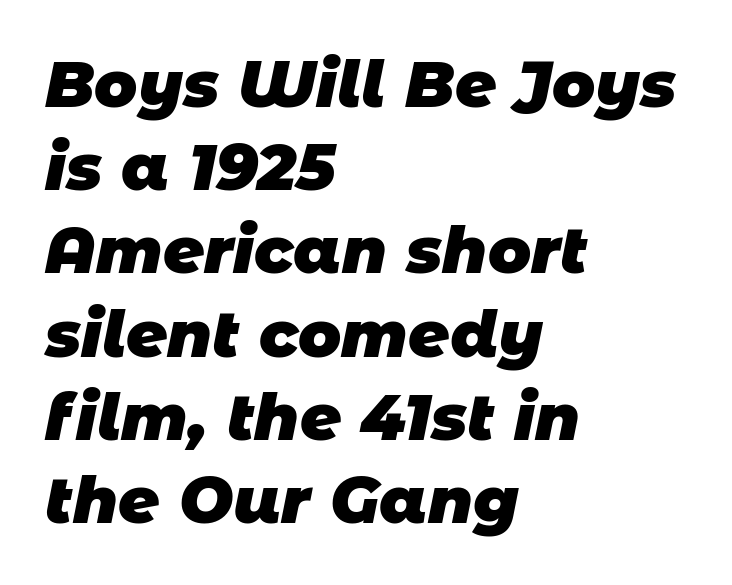
{"serif": "no", "bold": "yes", "weight": "heavy", "width": "normal", "stroke_contrast": "low", "x_height": "large", "monospaced": "no", "underline": "no", "align": "left", "line_spacing": "normal", "line_spacing_ratio": 1.3, "letter_spacing": "normal", "letter_spacing_em": 0.0, "glyph_px": 64}
